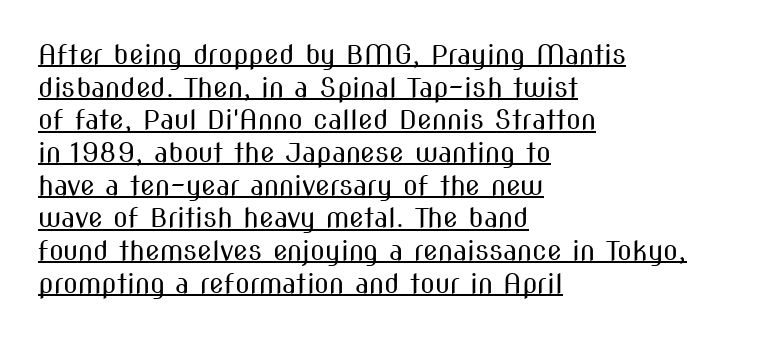
{"italic": "no", "bold": "no", "underline": "yes", "align": "left", "line_spacing_ratio": 1.21, "letter_spacing": "normal", "letter_spacing_em": 0.0, "glyph_px": 27}
